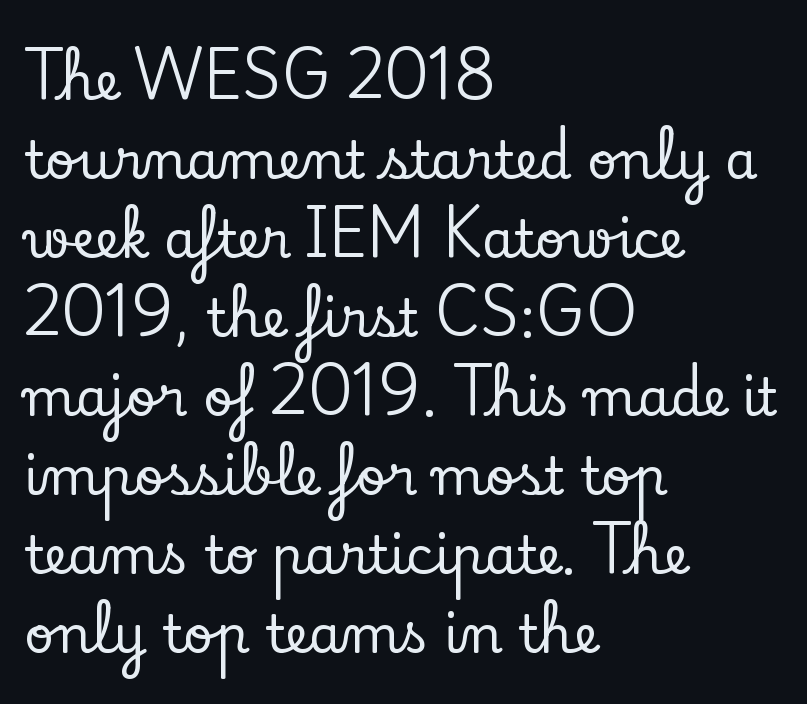
The image shows 52 px text type, upright; set left-aligned, normal line spacing (1.52x), normal letter spacing, not underlined; low stroke contrast and a small x-height.
